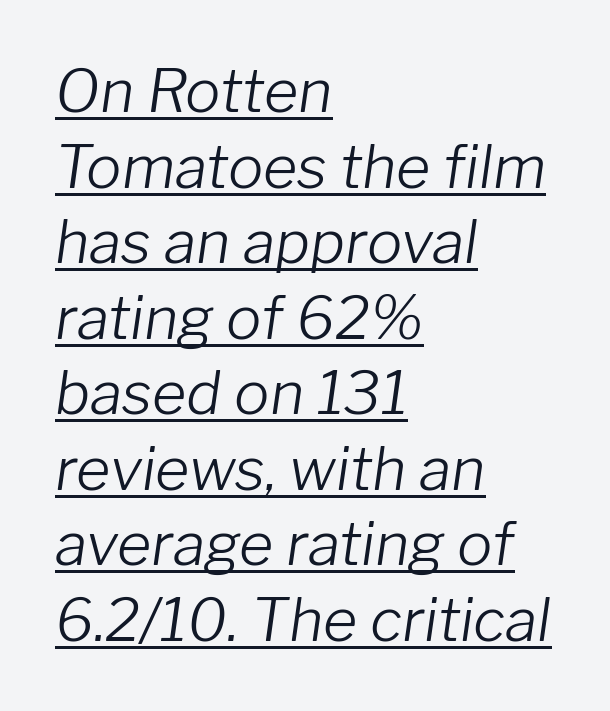
Q: Is the text bold? A: No.
Q: Is the text italic (slanted)? A: Yes, it leans right by about 8 degrees.
Q: Is the text underlined? A: Yes.
Q: How is the paragraph aligned? A: Left-aligned.
Q: Is the spacing between letters normal or unusually wide? A: Normal.
Q: Is the spacing between lines tight, normal or loose? A: Normal.
Q: Width (condensed, normal, or wide)? A: Normal.
Q: Stroke contrast? A: Low.
Q: x-height? A: Medium.
Q: Monospaced? A: No.
